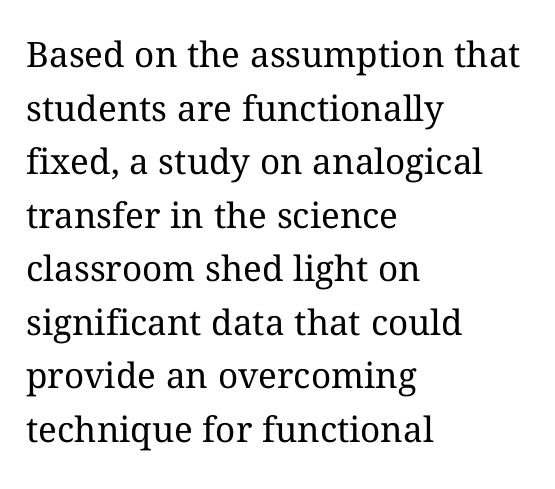
The image shows 35 px regular-weight type, upright; set left-aligned, normal line spacing (1.53x), normal letter spacing, not underlined; medium stroke contrast and a medium x-height.
